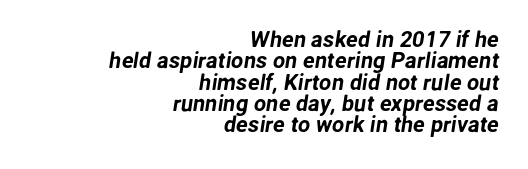
Short note: letters normally spaced. Honestly, the rows look squashed on top of each other. Descenders hang freely into open space. The lines are quadded right.
